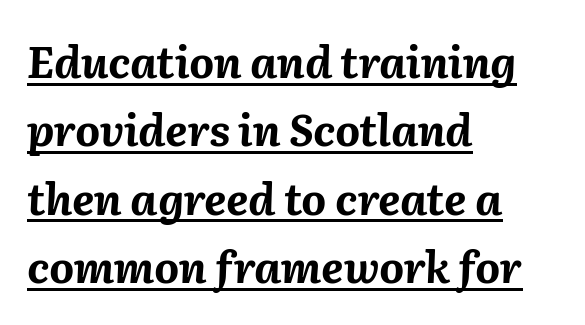
These lines sit exactly where default settings would place them. Does the lettering tilt? It does — this is italic. Its strokes are broad and dark, the hallmark of bold type. Compared with typical body copy, the letter spacing here is the same. The lines are quadded left. Check the space under the baseline: a stroke is drawn there.
